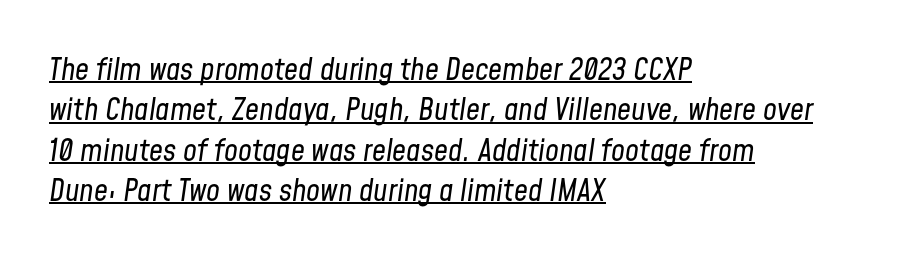
Q: Is the text bold? A: No.
Q: Is the text italic (slanted)? A: Yes, it leans right by about 8 degrees.
Q: Is the text underlined? A: Yes.
Q: How is the paragraph aligned? A: Left-aligned.
Q: Is the spacing between letters normal or unusually wide? A: Normal.
Q: Is the spacing between lines tight, normal or loose? A: Normal.
Q: Width (condensed, normal, or wide)? A: Condensed.
Q: Stroke contrast? A: Low.
Q: x-height? A: Medium.
Q: Monospaced? A: No.
